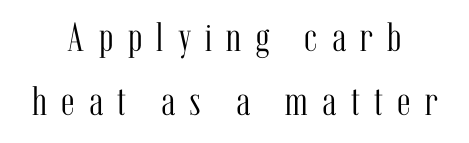
{"serif": "yes", "italic": "no", "bold": "no", "weight": "light", "width": "condensed", "stroke_contrast": "medium", "x_height": "medium", "monospaced": "no", "underline": "no", "align": "center", "line_spacing": "normal", "line_spacing_ratio": 1.55, "letter_spacing": "wide", "letter_spacing_em": 0.35, "glyph_px": 41}
